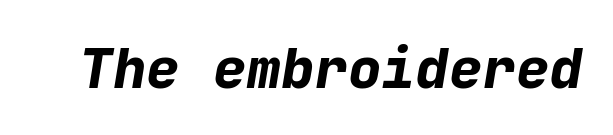
You could count columns in this text — the font is strictly monospaced. Its strokes are broad and dark, the hallmark of bold type. There's an unmistakable incline to the writing here. A bare baseline throughout the passage. Words appear dense and cohesive because spacing is normal.
